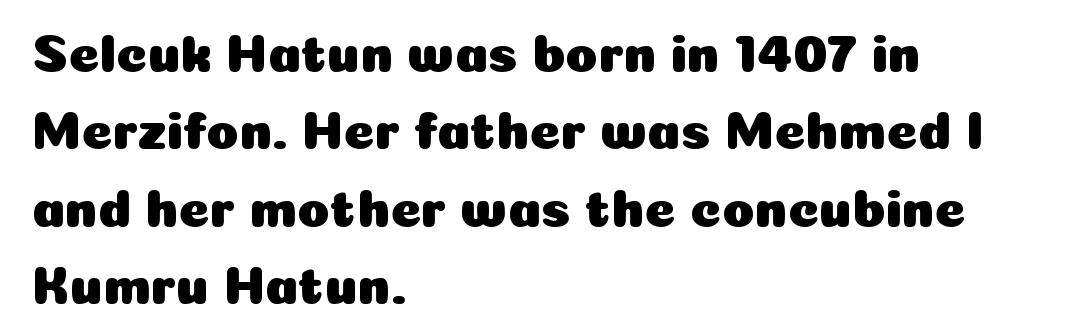
{"serif": "no", "italic": "no", "width": "normal", "stroke_contrast": "low", "x_height": "medium", "monospaced": "no", "underline": "no", "align": "left", "line_spacing": "normal", "line_spacing_ratio": 1.46, "letter_spacing": "normal", "letter_spacing_em": 0.0, "glyph_px": 53}
